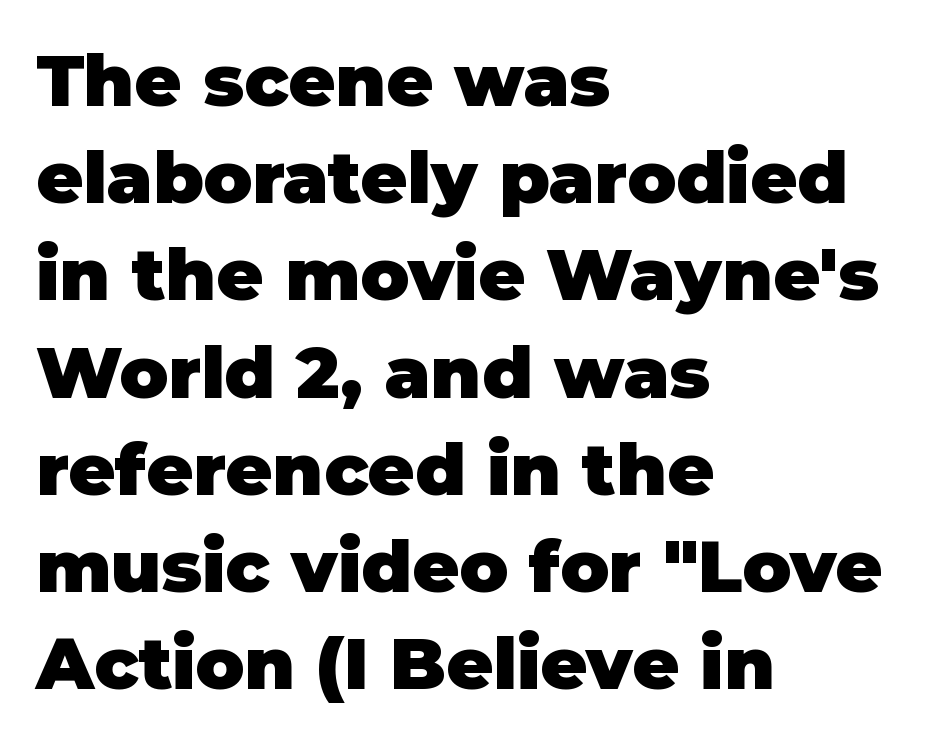
Is the block centered? No — it sits flush against the left margin. Varying glyph widths throughout — classic text-font behaviour. Posture: upright roman. No feet cap the strokes, marking this as sans-serif type. Rule under the text: the space is simply empty.
